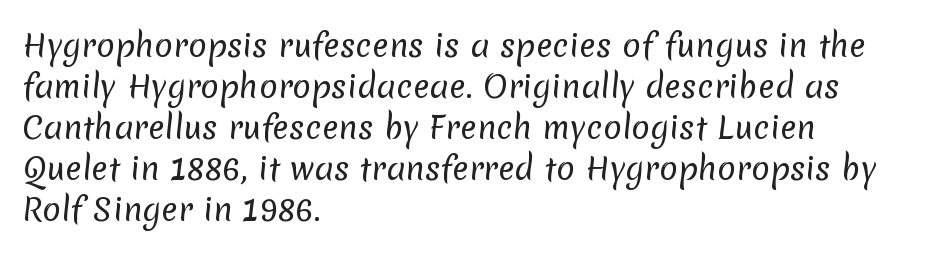
Q: Is the text bold? A: No.
Q: Is the typeface a serif or a sans-serif typeface? A: Sans-serif.
Q: Is the text underlined? A: No.
Q: How is the paragraph aligned? A: Left-aligned.
Q: Is the spacing between letters normal or unusually wide? A: Normal.
Q: Is the spacing between lines tight, normal or loose? A: Normal.
Q: Width (condensed, normal, or wide)? A: Normal.
Q: Stroke contrast? A: Low.
Q: x-height? A: Medium.
Q: Monospaced? A: No.
